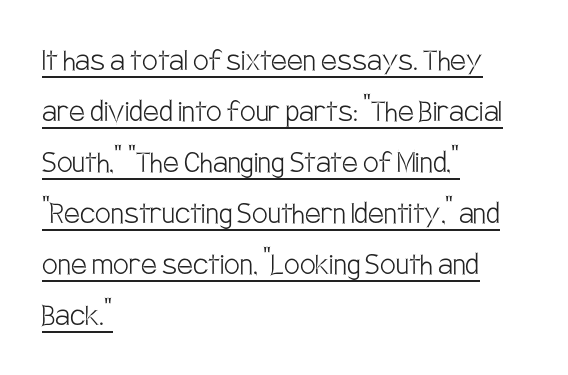
The paragraph has a hard left edge and a soft right edge. Type style note: lacks serifs. Honestly, the underline is the first thing you notice here. Bold? No — there's no thickening of the strokes. The typography opts for an upright posture over an oblique one.
